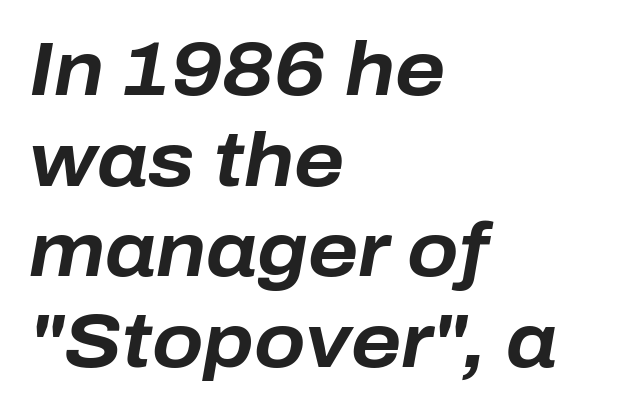
Q: Is the text bold? A: Yes.
Q: Is the text italic (slanted)? A: Yes, it leans right by about 10 degrees.
Q: Is the text underlined? A: No.
Q: How is the paragraph aligned? A: Left-aligned.
Q: Is the spacing between letters normal or unusually wide? A: Normal.
Q: Width (condensed, normal, or wide)? A: Normal.
Q: Stroke contrast? A: Low.
Q: x-height? A: Medium.
Q: Monospaced? A: No.
